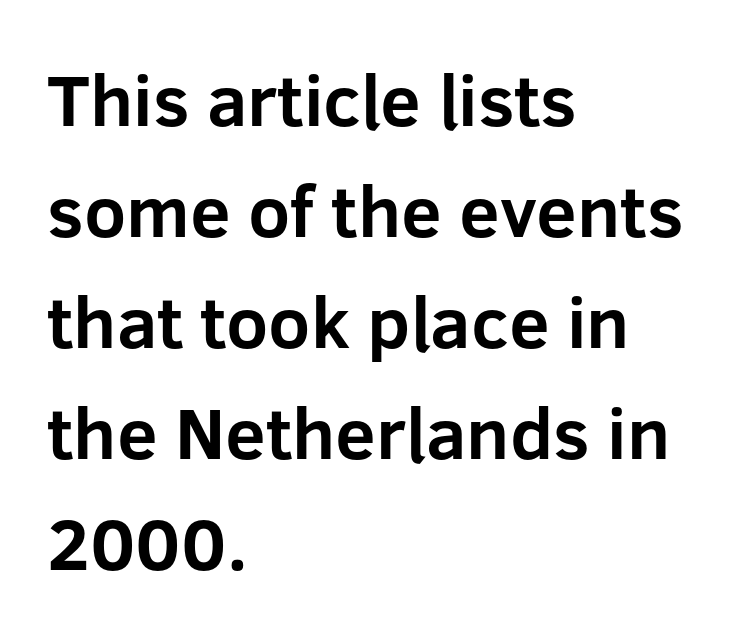
The image shows 73 px bold sans-serif type, upright; set left-aligned, normal line spacing (1.52x), normal letter spacing, not underlined; low stroke contrast and a medium x-height.
